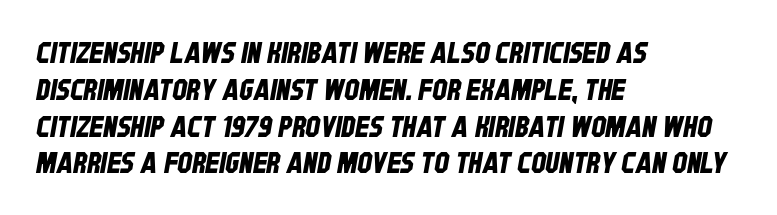
The image shows 29 px condensed sans-serif type; set left-aligned, normal line spacing (1.27x), normal letter spacing, not underlined; low stroke contrast and a large x-height.
